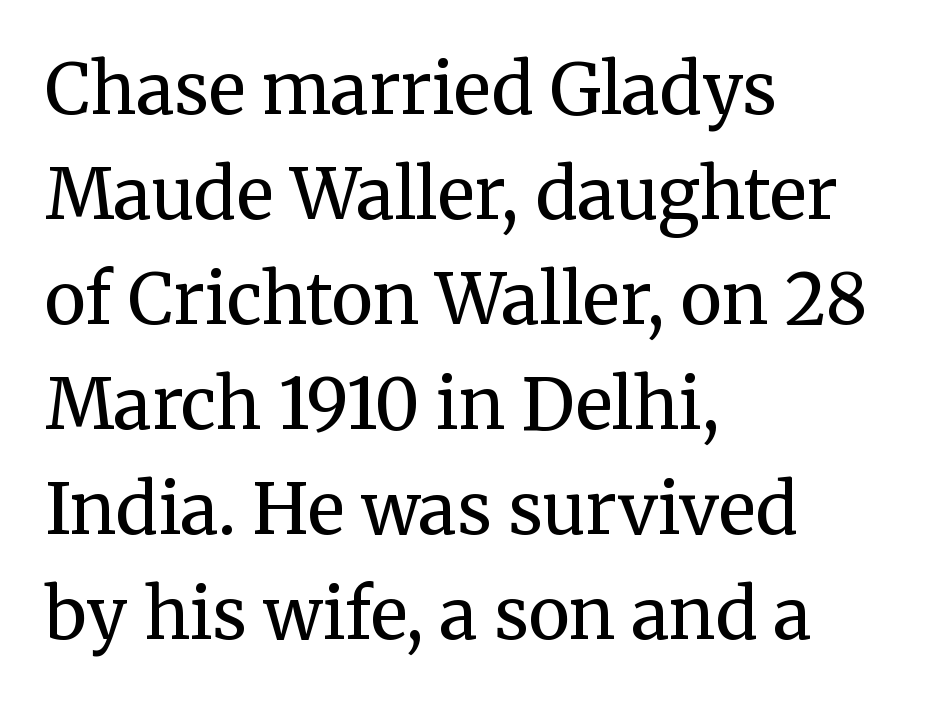
Q: Is the text bold? A: No.
Q: Is the text italic (slanted)? A: No, it is upright.
Q: Is the typeface a serif or a sans-serif typeface? A: Serif.
Q: Is the text underlined? A: No.
Q: How is the paragraph aligned? A: Left-aligned.
Q: Is the spacing between letters normal or unusually wide? A: Normal.
Q: Is the spacing between lines tight, normal or loose? A: Normal.
Q: Width (condensed, normal, or wide)? A: Normal.
Q: Stroke contrast? A: Medium.
Q: x-height? A: Medium.
Q: Monospaced? A: No.
